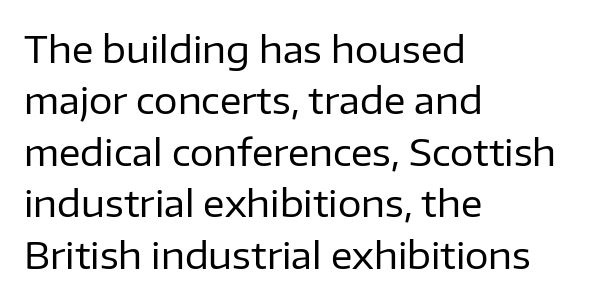
Q: Is the text bold? A: No.
Q: Is the text italic (slanted)? A: No, it is upright.
Q: Is the typeface a serif or a sans-serif typeface? A: Sans-serif.
Q: Is the text underlined? A: No.
Q: How is the paragraph aligned? A: Left-aligned.
Q: Is the spacing between letters normal or unusually wide? A: Normal.
Q: Is the spacing between lines tight, normal or loose? A: Normal.
Q: Width (condensed, normal, or wide)? A: Normal.
Q: Stroke contrast? A: Low.
Q: x-height? A: Medium.
Q: Monospaced? A: No.
